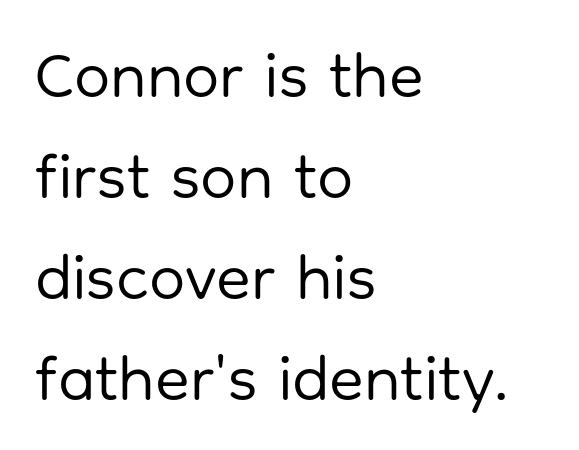
Lines of text with bare space underneath. A typesetter would label this face a sans. A normal amount of white space separates one row of letters from the next. The horizontal fit of the characters is conventional and even. In terms of posture, this sample is upright. Note the varied advance widths — an 'i' is clearly narrower than an 'm'.
